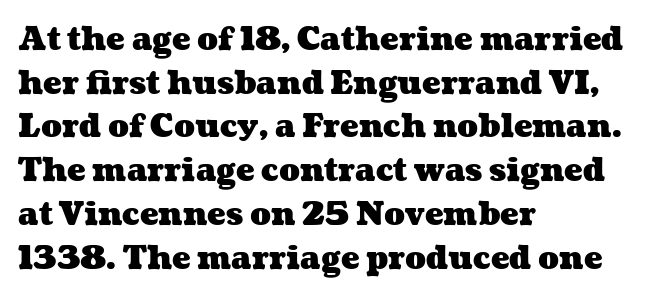
The image shows 31 px heavy, wide type; set left-aligned, normal line spacing (1.41x), normal letter spacing, not underlined; medium stroke contrast and a medium x-height.
